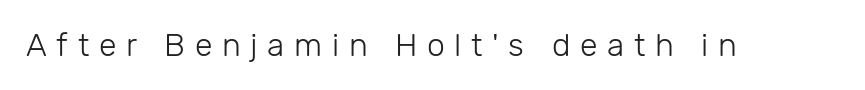
{"serif": "no", "italic": "no", "bold": "no", "weight": "light", "width": "normal", "stroke_contrast": "low", "x_height": "medium", "monospaced": "no", "underline": "no", "letter_spacing": "wide", "letter_spacing_em": 0.3, "glyph_px": 32}
